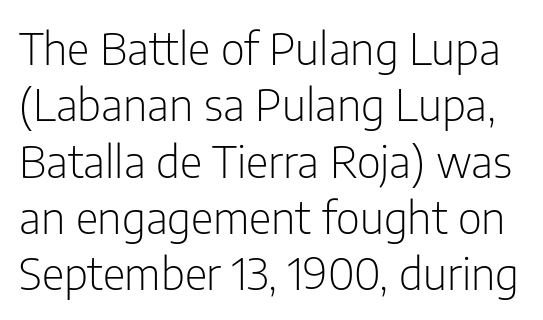
Q: Is the text bold? A: No.
Q: Is the text italic (slanted)? A: No, it is upright.
Q: Is the typeface a serif or a sans-serif typeface? A: Sans-serif.
Q: Is the text underlined? A: No.
Q: Is the spacing between letters normal or unusually wide? A: Normal.
Q: Is the spacing between lines tight, normal or loose? A: Normal.
Q: Width (condensed, normal, or wide)? A: Condensed.
Q: Stroke contrast? A: Low.
Q: x-height? A: Medium.
Q: Monospaced? A: No.
